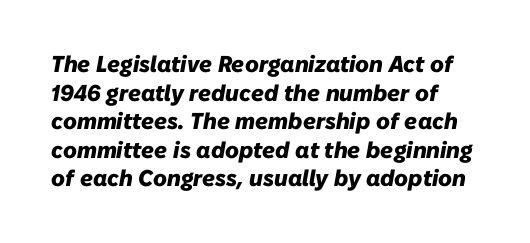
Q: Is the text bold? A: Yes.
Q: Is the text italic (slanted)? A: Yes, it leans right by about 10 degrees.
Q: Is the text underlined? A: No.
Q: Is the spacing between letters normal or unusually wide? A: Normal.
